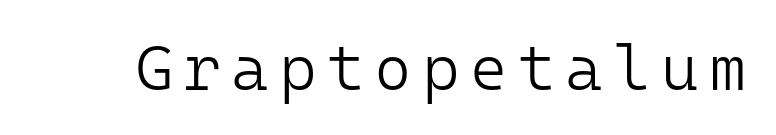
{"serif": "no", "italic": "no", "bold": "no", "weight": "light", "width": "normal", "stroke_contrast": "low", "x_height": "medium", "monospaced": "yes", "underline": "no", "glyph_px": 64}
